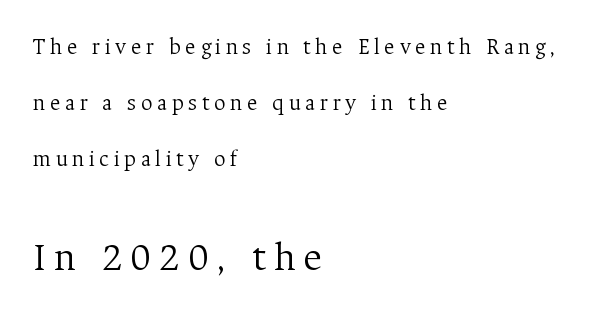
Q: Is the text bold? A: No.
Q: Is the text italic (slanted)? A: No, it is upright.
Q: Is the typeface a serif or a sans-serif typeface? A: Serif.
Q: Is the text underlined? A: No.
Q: How is the paragraph aligned? A: Left-aligned.
Q: Is the spacing between lines tight, normal or loose? A: Loose.
Q: Which block of text is set in a larger size, the first (top) or the second (bottom)? A: The second (bottom) one.
Q: Width (condensed, normal, or wide)? A: Normal.
Q: Stroke contrast? A: Medium.
Q: x-height? A: Medium.
Q: Monospaced? A: No.
